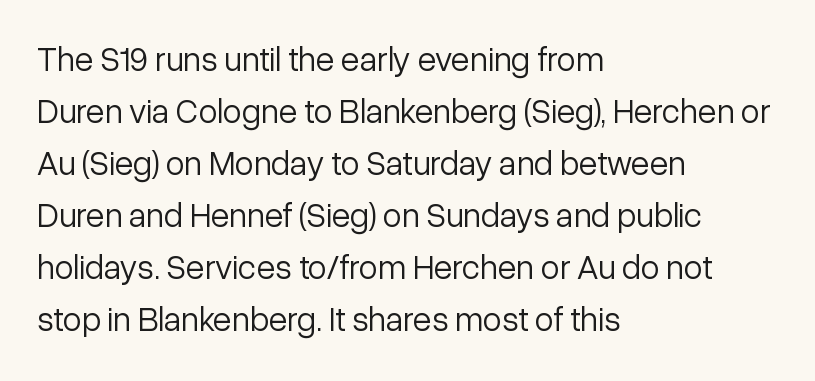
{"serif": "no", "italic": "no", "bold": "no", "weight": "light", "width": "normal", "stroke_contrast": "low", "x_height": "medium", "monospaced": "no", "underline": "no", "align": "left", "line_spacing": "normal", "line_spacing_ratio": 1.53, "letter_spacing": "normal", "letter_spacing_em": 0.0, "glyph_px": 34}
